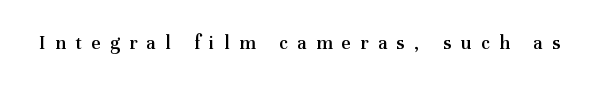
The image shows 20 px text type, upright; set unusually wide letter spacing (+0.48 em), not underlined.
